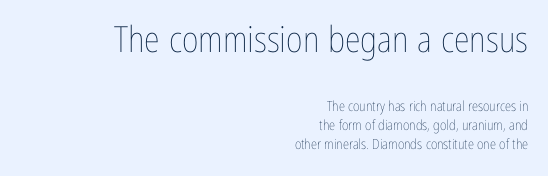
The image shows 36 px thin, condensed type, upright; set right-aligned, normal line spacing (1.37x), normal letter spacing, not underlined; the first (top) block is 2.57x larger; low stroke contrast and a medium x-height.
